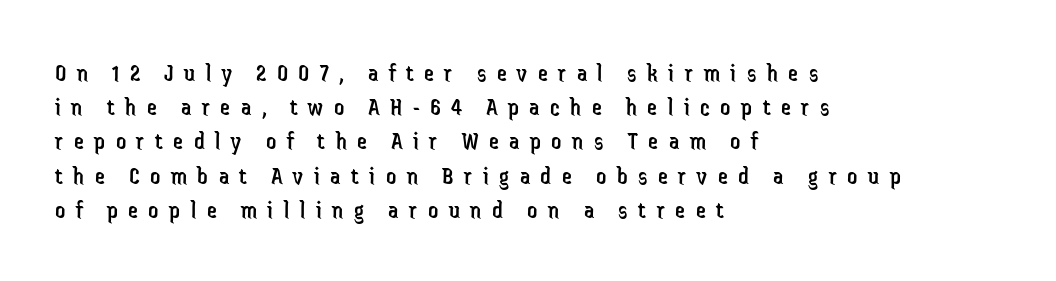
Q: Is the text bold? A: No.
Q: Is the text italic (slanted)? A: No, it is upright.
Q: Is the text underlined? A: No.
Q: How is the paragraph aligned? A: Left-aligned.
Q: Is the spacing between letters normal or unusually wide? A: Unusually wide.
Q: Is the spacing between lines tight, normal or loose? A: Normal.
